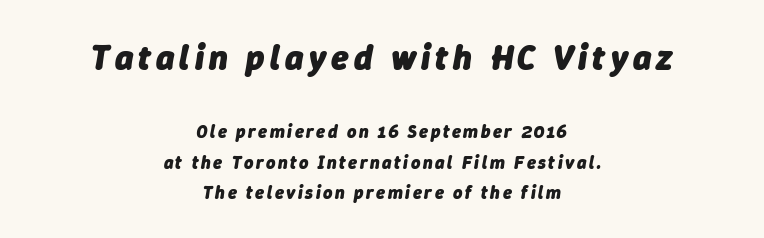
This rendering uses center alignment, leaving both contours irregular but symmetric. Caption: upper text group enlarged, lower text group reduced. Looks like regular typesetting: each glyph gets only the width it needs. Evenly set lines give the paragraph a standard silhouette. The string is rendered with underlining switched off.
